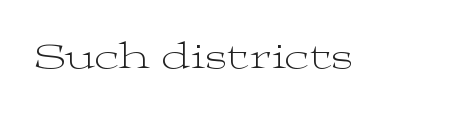
{"serif": "yes", "italic": "no", "bold": "no", "weight": "light", "width": "wide", "stroke_contrast": "medium", "x_height": "medium", "monospaced": "no", "underline": "no", "letter_spacing": "normal", "letter_spacing_em": 0.0, "glyph_px": 38}
